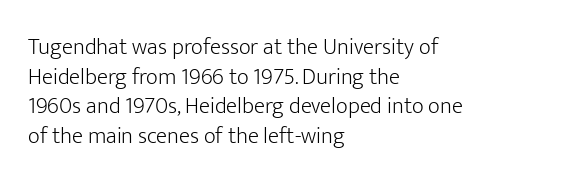
The image shows 23 px text type, upright; set left-aligned, normal line spacing (1.29x), normal letter spacing, not underlined.
